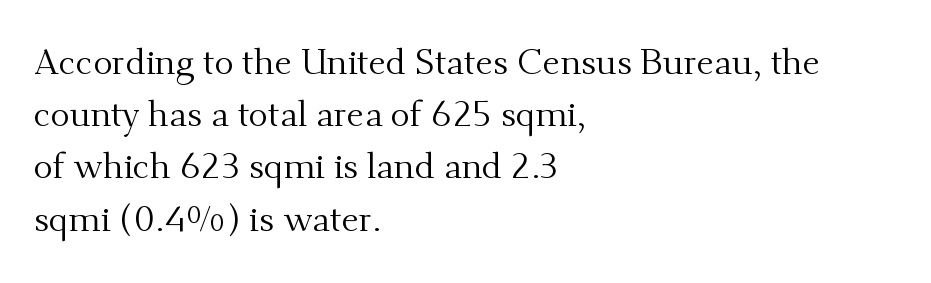
Q: Is the text bold? A: No.
Q: Is the text italic (slanted)? A: No, it is upright.
Q: Is the typeface a serif or a sans-serif typeface? A: Serif.
Q: Is the text underlined? A: No.
Q: How is the paragraph aligned? A: Left-aligned.
Q: Is the spacing between letters normal or unusually wide? A: Normal.
Q: Is the spacing between lines tight, normal or loose? A: Normal.
Q: Width (condensed, normal, or wide)? A: Normal.
Q: Stroke contrast? A: Medium.
Q: x-height? A: Small.
Q: Monospaced? A: No.
